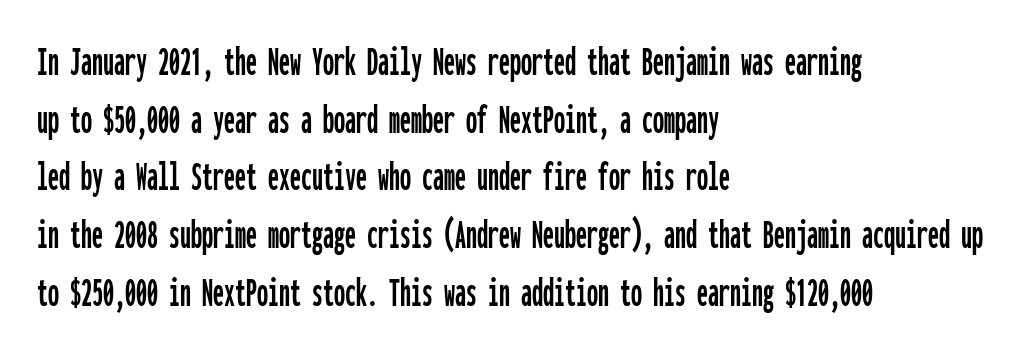
Q: Is the text italic (slanted)? A: No, it is upright.
Q: Is the typeface a serif or a sans-serif typeface? A: Sans-serif.
Q: Is the text underlined? A: No.
Q: How is the paragraph aligned? A: Left-aligned.
Q: Is the spacing between letters normal or unusually wide? A: Normal.
Q: Is the spacing between lines tight, normal or loose? A: Normal.
Q: Width (condensed, normal, or wide)? A: Condensed.
Q: Stroke contrast? A: Low.
Q: x-height? A: Medium.
Q: Monospaced? A: Yes.
